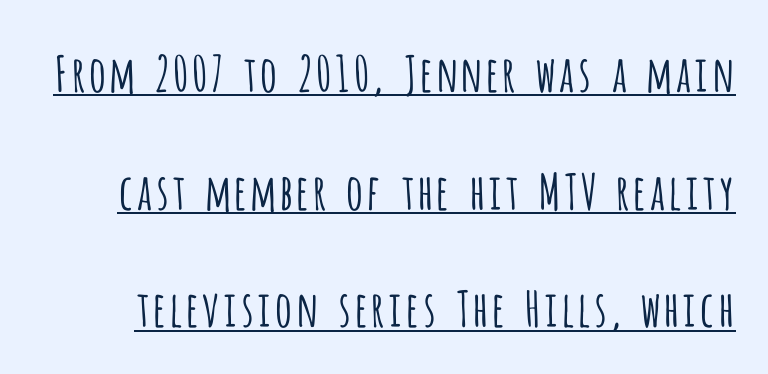
{"serif": "no", "italic": "no", "bold": "no", "weight": "light", "width": "condensed", "stroke_contrast": "low", "x_height": "large", "monospaced": "no", "underline": "yes", "line_spacing": "loose", "line_spacing_ratio": 2.4, "letter_spacing": "normal", "letter_spacing_em": 0.0, "glyph_px": 49}
